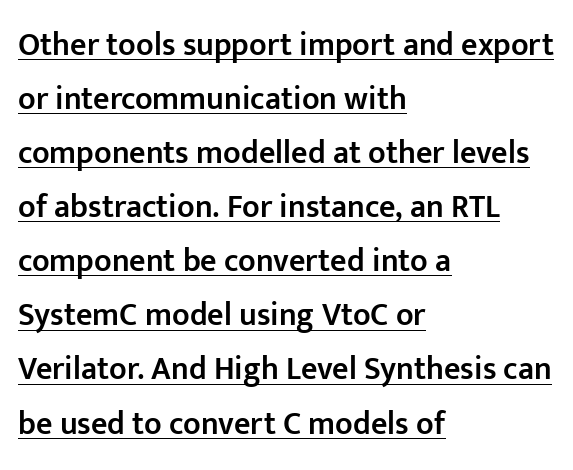
The image shows 32 px semibold sans-serif type, upright; set left-aligned, normal line spacing (1.69x), normal letter spacing, underlined; low stroke contrast and a medium x-height.
